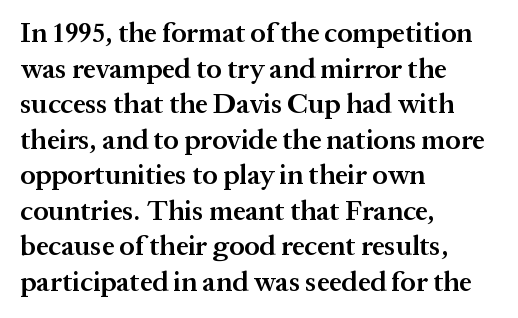
The image shows 28 px semibold serif type, upright; set left-aligned, normal line spacing (1.27x), normal letter spacing, not underlined; medium stroke contrast and a medium x-height.
